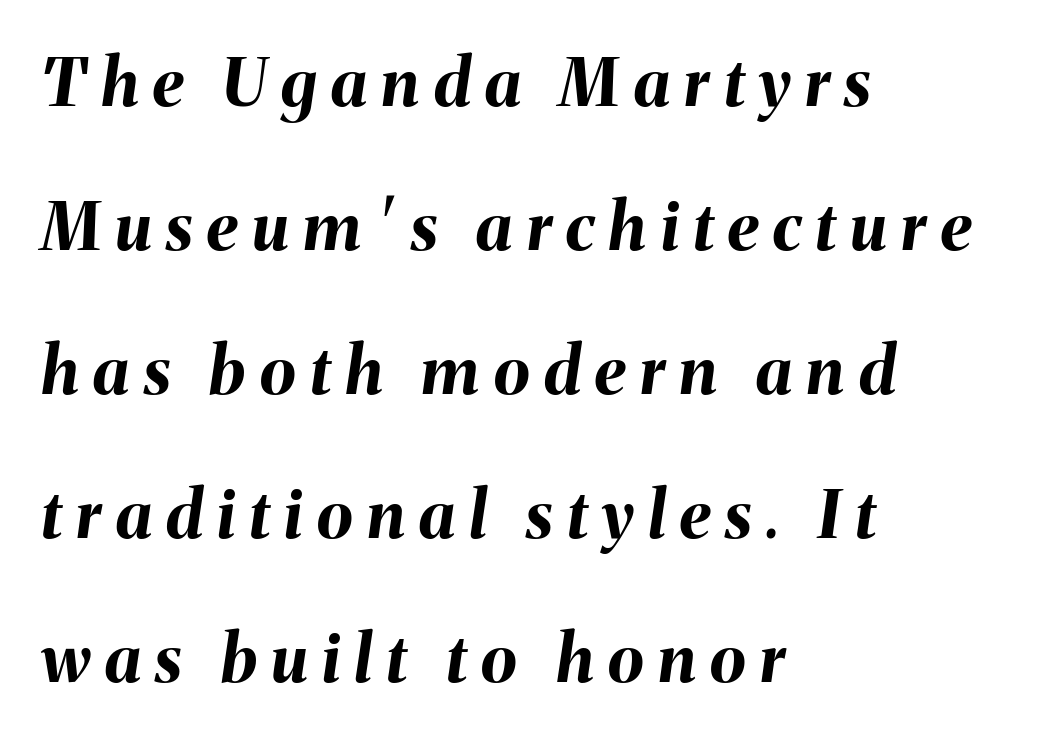
The text carries the slant typical of an italic or oblique font. Rows of type keep a wide berth in the vertical direction. Descender tails drop into unmarked territory. The face used here has the dense, thick strokes of a bold.
